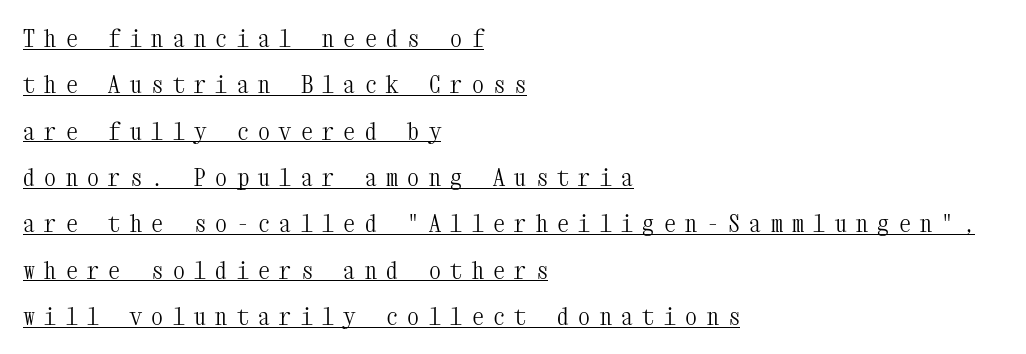
In terms of letterspacing, this is a distinctly airy, spread setting. These characters rest on top of a visible drawn line. This sample is left-justified, so line endings fall wherever the words run out. The font's upright variant was chosen for this text. Weight class: somewhere from thin through regular. Rows of type keep a wide berth in the vertical direction.
